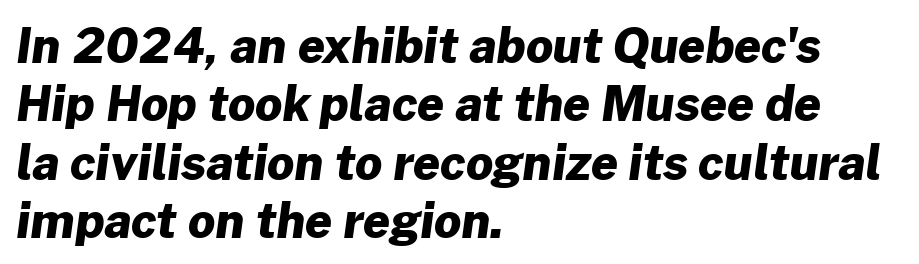
Q: Is the text bold? A: Yes.
Q: Is the typeface a serif or a sans-serif typeface? A: Sans-serif.
Q: Is the text underlined? A: No.
Q: How is the paragraph aligned? A: Left-aligned.
Q: Is the spacing between letters normal or unusually wide? A: Normal.
Q: Width (condensed, normal, or wide)? A: Normal.
Q: Stroke contrast? A: Low.
Q: x-height? A: Medium.
Q: Monospaced? A: No.
